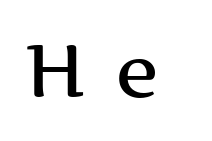
Q: Is the text italic (slanted)? A: No, it is upright.
Q: Is the typeface a serif or a sans-serif typeface? A: Serif.
Q: Is the text underlined? A: No.
Q: Is the spacing between letters normal or unusually wide? A: Unusually wide.
Q: Width (condensed, normal, or wide)? A: Wide.
Q: Stroke contrast? A: Medium.
Q: x-height? A: Medium.
Q: Monospaced? A: No.
